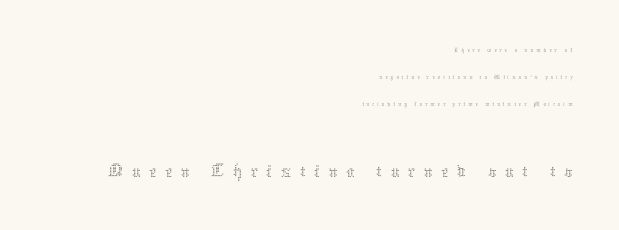
The letters look calm and open, with moderate or lighter stems. Glance below the letters and you will spot only blank space. The passage shown has open, widely tracked lettering throughout. Characters remain perfectly vertical along every line.
